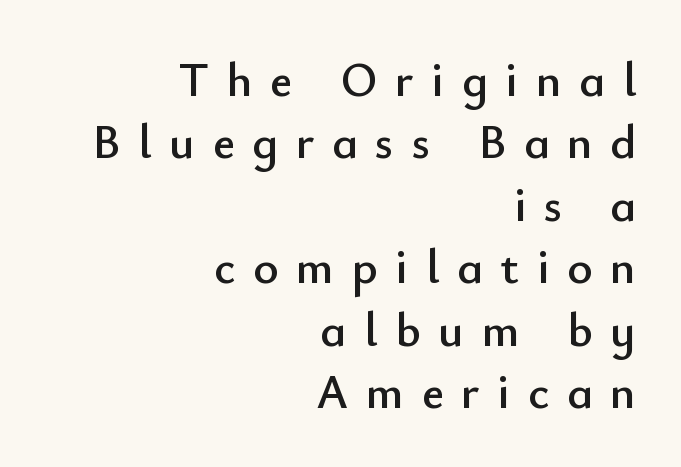
{"serif": "no", "italic": "no", "width": "normal", "stroke_contrast": "low", "x_height": "small", "monospaced": "no", "underline": "no", "align": "right", "line_spacing": "normal", "line_spacing_ratio": 1.3, "letter_spacing": "wide", "letter_spacing_em": 0.37, "glyph_px": 48}
